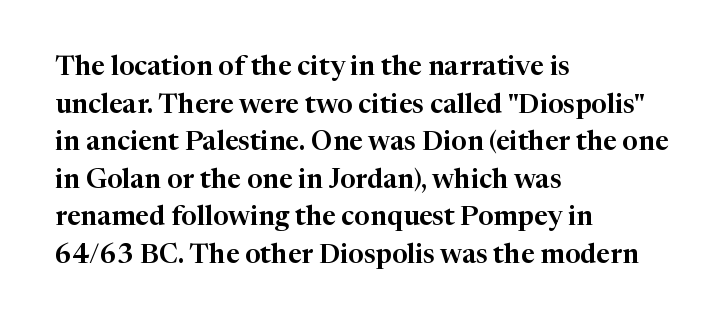
Plain, unruled lines of type. The lines in this sample share a left origin and differ only in where they stop. The specimen reads as upright at a glance. Letter spacing: default. If you measured baseline to baseline, you'd find a middling distance.
